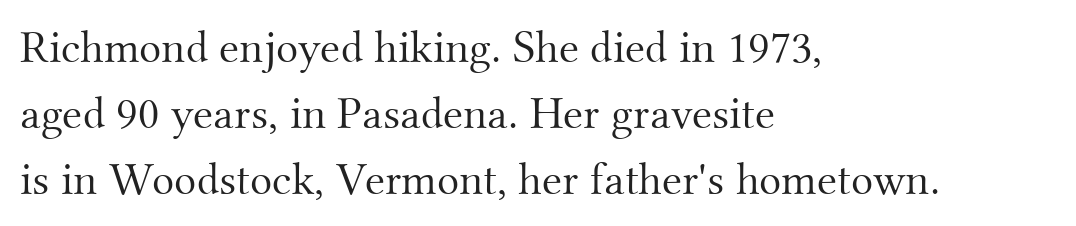
Caption: face not bold, strokes unweighted. If you drew a ruler down the left edge, every line would touch it. Descenders are the only things crossing below the line. Varying glyph widths throughout — classic text-font behaviour. Honestly, the letter spacing is just normal — you wouldn't notice it.
